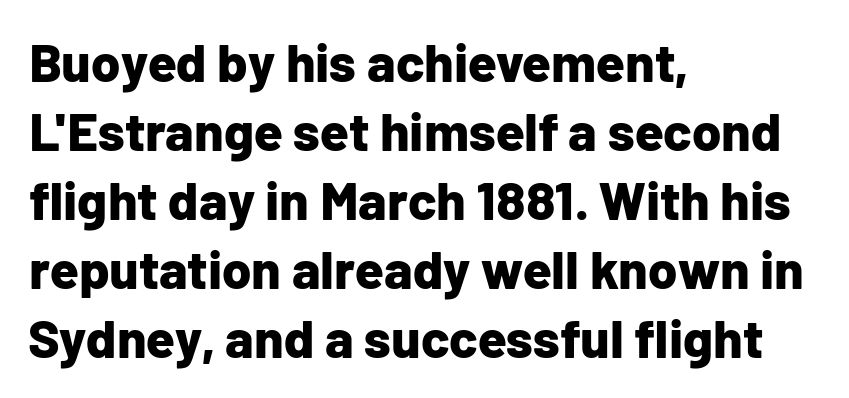
{"serif": "no", "italic": "no", "bold": "yes", "weight": "bold", "width": "normal", "stroke_contrast": "low", "x_height": "medium", "monospaced": "no", "underline": "no", "align": "left", "line_spacing": "normal", "line_spacing_ratio": 1.3, "letter_spacing": "normal", "letter_spacing_em": 0.0, "glyph_px": 53}
